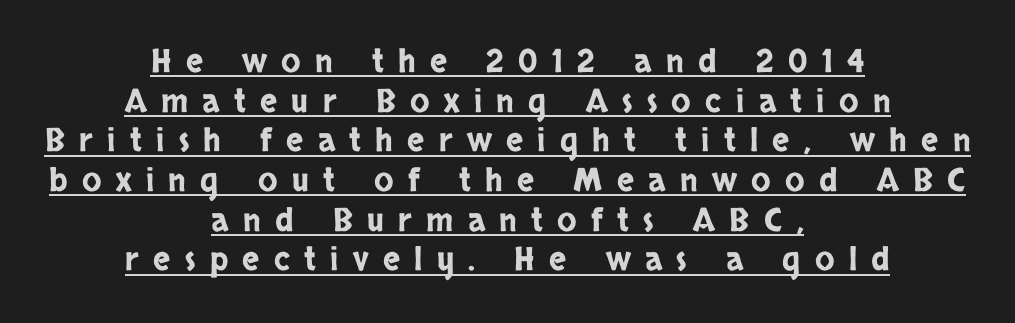
The image shows 32 px condensed sans-serif type, upright; set centered, line spacing 1.24x, unusually wide letter spacing (+0.45 em), underlined; low stroke contrast and a large x-height.
